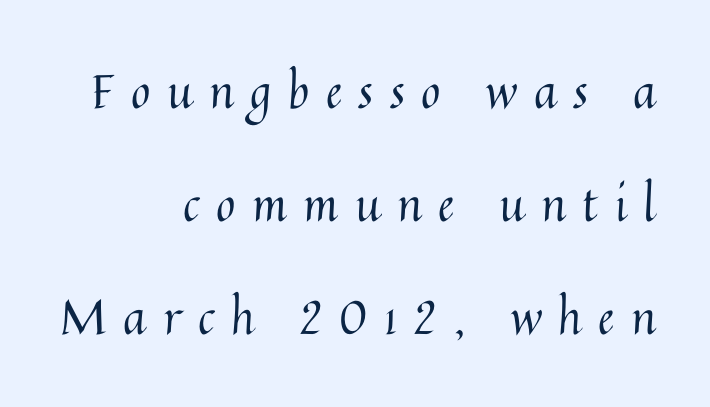
Think of a printed novel: that variable character pitch is what you see here. Casual observation: everything's shoved over to the right. The passage shown is not bold in any degree. Horizontal bands of white between lines are thick stripes. The foot of each line stays bare and open.
